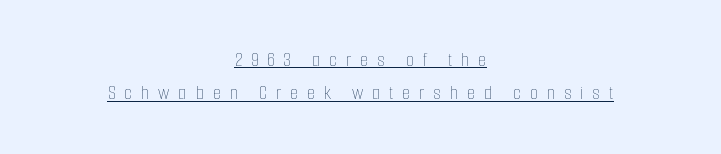
Q: Is the text bold? A: No.
Q: Is the text italic (slanted)? A: No, it is upright.
Q: Is the text underlined? A: Yes.
Q: How is the paragraph aligned? A: Centered.
Q: Is the spacing between letters normal or unusually wide? A: Unusually wide.
Q: Is the spacing between lines tight, normal or loose? A: Normal.
